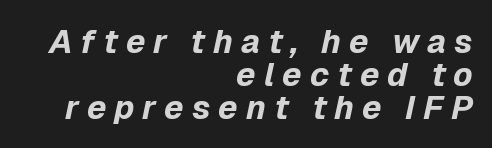
{"italic": "yes", "lean": "right", "slant_degrees": 12, "bold": "yes", "weight": "bold", "width": "normal", "stroke_contrast": "low", "x_height": "medium", "monospaced": "no", "underline": "no", "align": "right", "line_spacing": "tight", "line_spacing_ratio": 1.0, "letter_spacing": "wide", "letter_spacing_em": 0.24, "glyph_px": 33}
